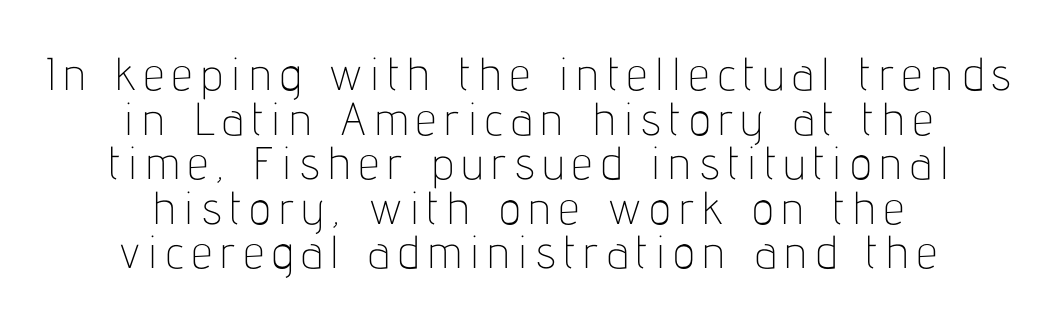
{"serif": "no", "italic": "no", "bold": "no", "weight": "thin", "width": "condensed", "stroke_contrast": "low", "x_height": "medium", "monospaced": "no", "underline": "no", "align": "center", "line_spacing": "tight", "line_spacing_ratio": 0.97, "glyph_px": 46}
